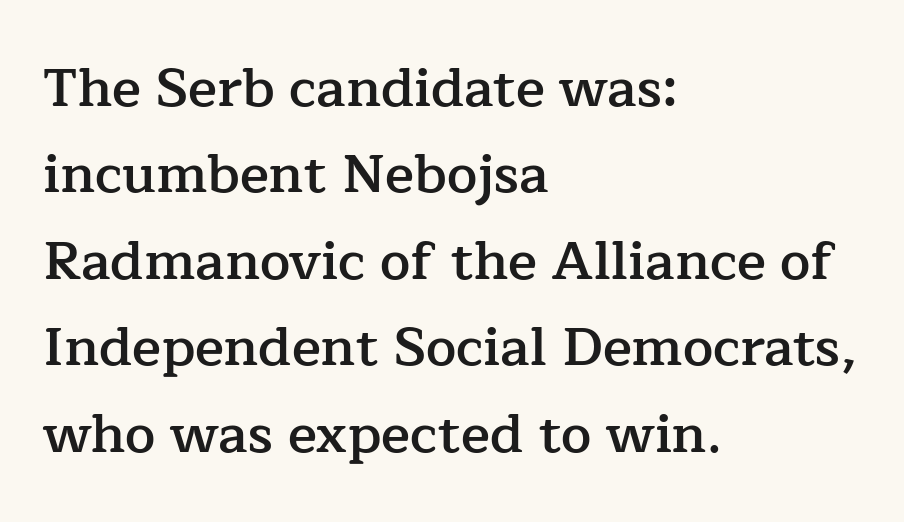
Q: Is the text bold? A: Semi-bold.
Q: Is the text italic (slanted)? A: No, it is upright.
Q: Is the typeface a serif or a sans-serif typeface? A: Serif.
Q: Is the text underlined? A: No.
Q: How is the paragraph aligned? A: Left-aligned.
Q: Is the spacing between letters normal or unusually wide? A: Normal.
Q: Is the spacing between lines tight, normal or loose? A: Normal.
Q: Width (condensed, normal, or wide)? A: Normal.
Q: Stroke contrast? A: Low.
Q: x-height? A: Medium.
Q: Monospaced? A: No.
